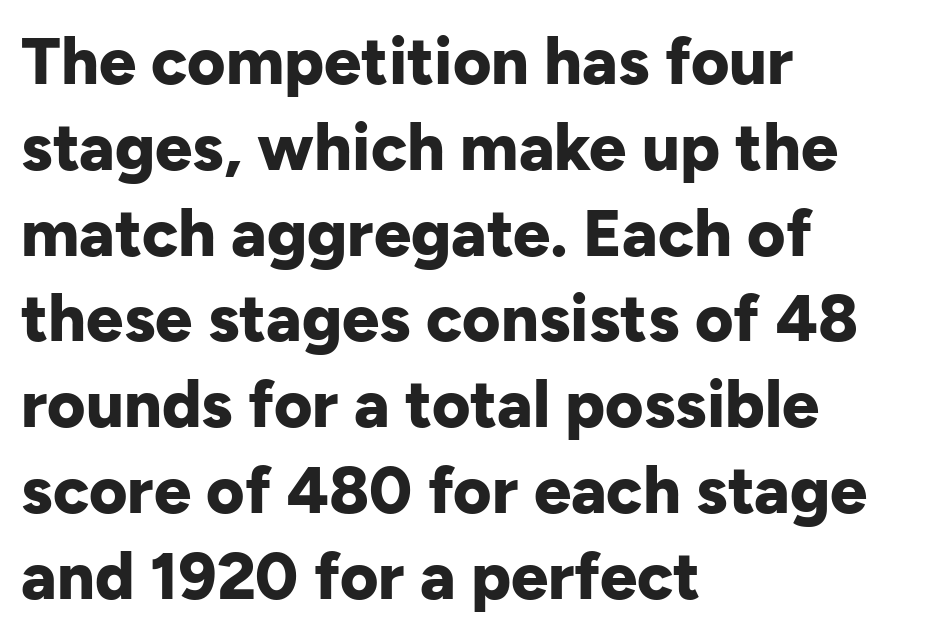
Q: Is the text bold? A: Yes.
Q: Is the text italic (slanted)? A: No, it is upright.
Q: Is the typeface a serif or a sans-serif typeface? A: Sans-serif.
Q: Is the text underlined? A: No.
Q: How is the paragraph aligned? A: Left-aligned.
Q: Is the spacing between letters normal or unusually wide? A: Normal.
Q: Is the spacing between lines tight, normal or loose? A: Normal.
Q: Width (condensed, normal, or wide)? A: Normal.
Q: Stroke contrast? A: Low.
Q: x-height? A: Medium.
Q: Monospaced? A: No.
